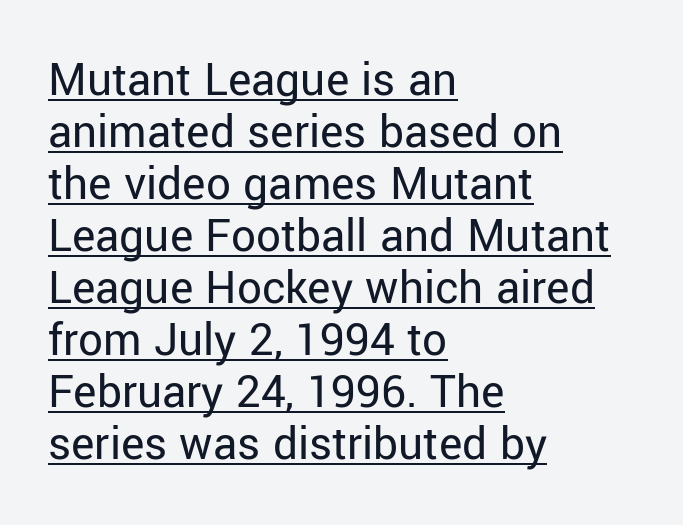
The rendering keeps characters at their native spacing. Characters remain perfectly vertical along every line. The passage shown is not bold in any degree. Descenders here cross a horizontal rule under the line. All the whitespace from short lines collects on the right. Are there feet on the stems? There aren't — it's a sans.
